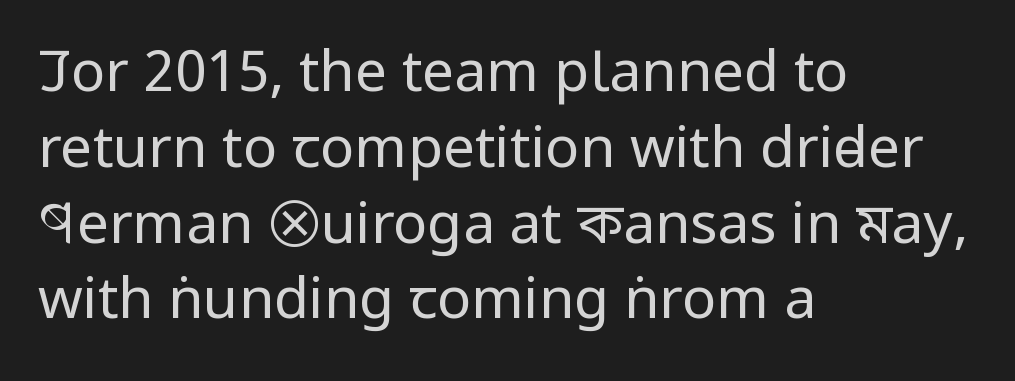
The image shows 57 px regular-weight, condensed sans-serif type, upright; set left-aligned, normal line spacing (1.33x), normal letter spacing, not underlined; low stroke contrast and a large x-height.
